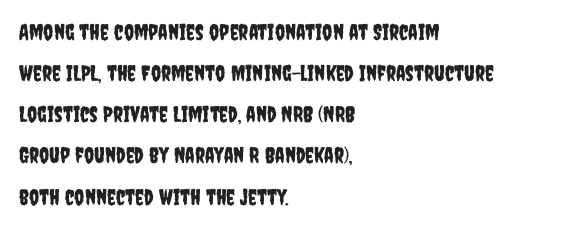
The image shows 22 px text type, upright; set left-aligned, line spacing 1.87x, normal letter spacing, not underlined.
